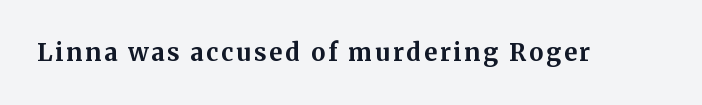
Q: Is the text bold? A: Yes.
Q: Is the text italic (slanted)? A: No, it is upright.
Q: Is the text underlined? A: No.
